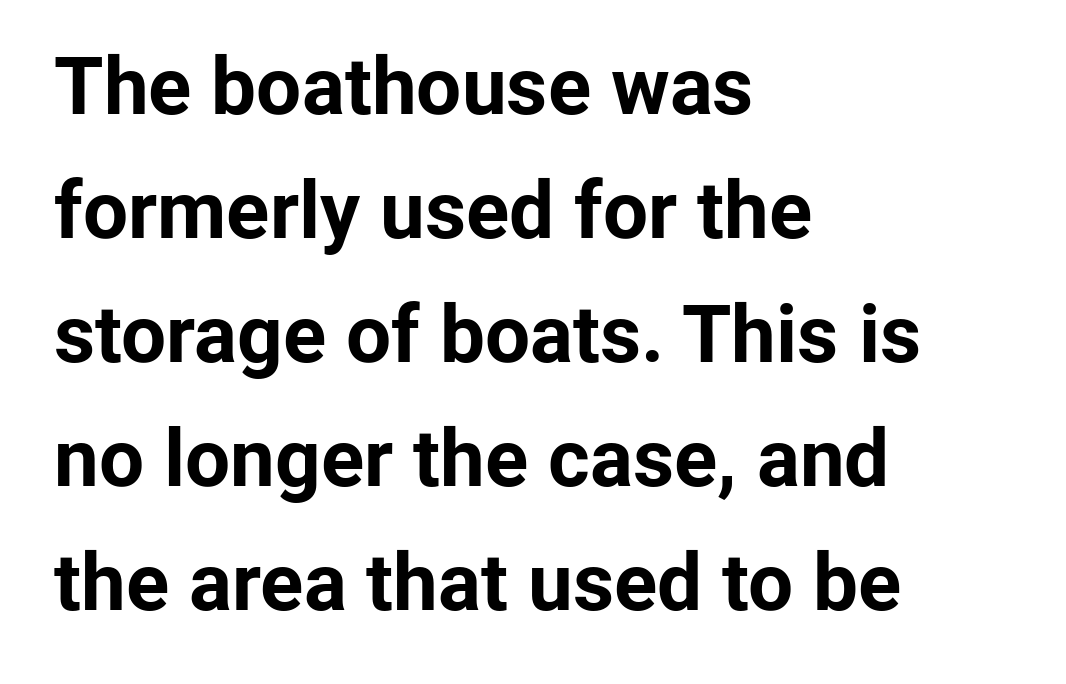
Q: Is the text bold? A: Yes.
Q: Is the text italic (slanted)? A: No, it is upright.
Q: Is the typeface a serif or a sans-serif typeface? A: Sans-serif.
Q: Is the text underlined? A: No.
Q: How is the paragraph aligned? A: Left-aligned.
Q: Is the spacing between letters normal or unusually wide? A: Normal.
Q: Is the spacing between lines tight, normal or loose? A: Normal.
Q: Width (condensed, normal, or wide)? A: Normal.
Q: Stroke contrast? A: Low.
Q: x-height? A: Medium.
Q: Monospaced? A: No.
